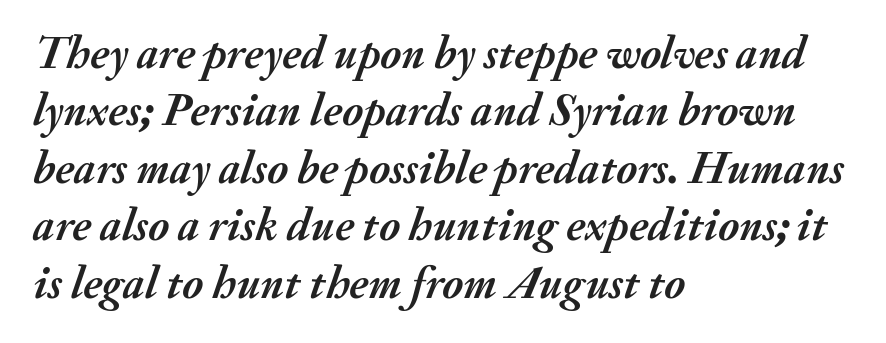
The rows are spaced the way most documents space them. Posture: slanted. Bare-footed words on every line. The rendering keeps characters at their native spacing. The ragged edge is on the right, which tells us the setting is flush left.
